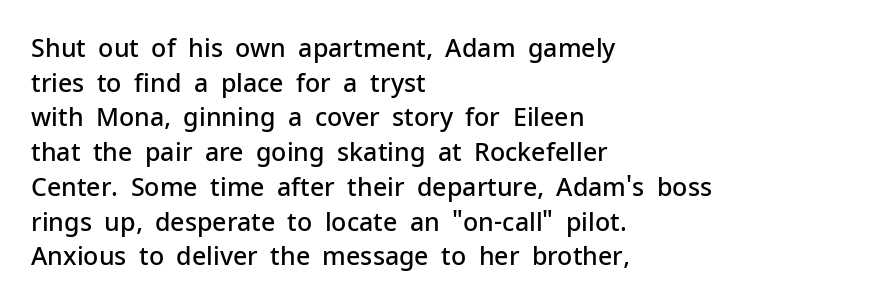
The image shows 25 px text type, upright; set left-aligned, normal line spacing (1.39x), normal letter spacing, not underlined.
